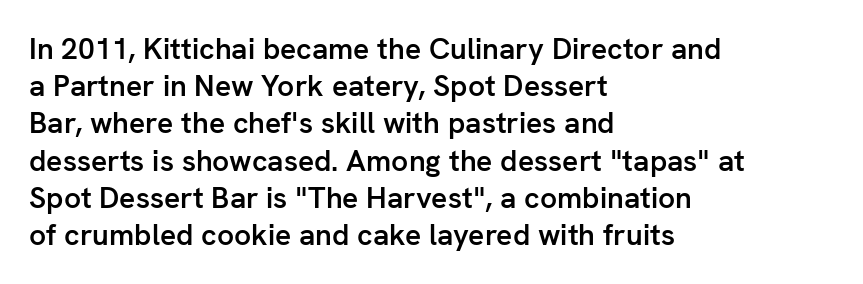
{"serif": "no", "italic": "no", "bold": "semi", "weight": "semibold", "width": "normal", "stroke_contrast": "low", "x_height": "medium", "monospaced": "no", "underline": "no", "align": "left", "line_spacing_ratio": 1.24, "letter_spacing": "normal", "letter_spacing_em": 0.0, "glyph_px": 30}
